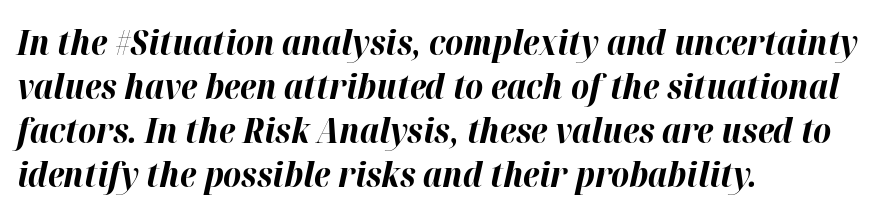
Note the varied advance widths — an 'i' is clearly narrower than an 'm'. Which margin do the lines hug? The left one — the right edge is uneven. The rendering keeps characters at their native spacing. Any mark beneath the type? The region is blank. The characters look thick and weighty, a clear bold. Quick note: italic.
